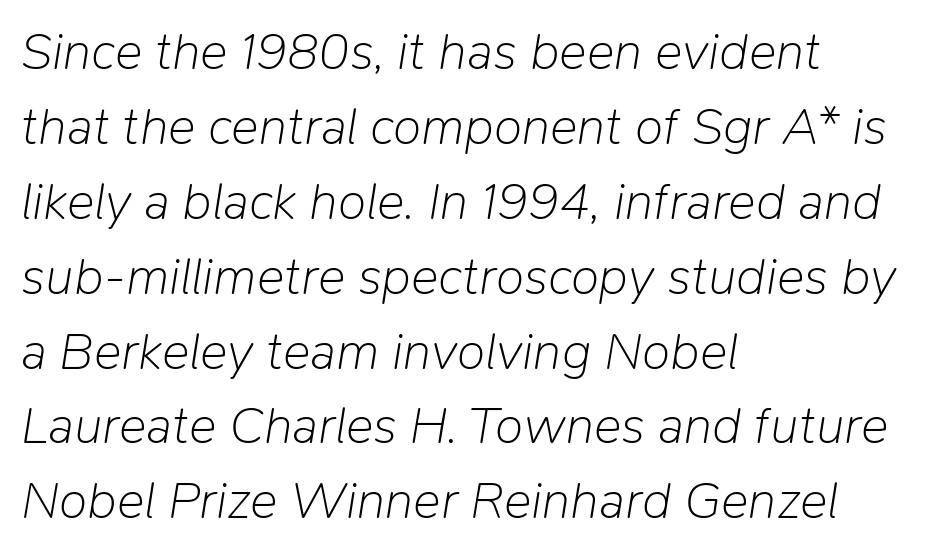
The image shows 52 px light type, italic (leaning right); set left-aligned, normal line spacing (1.44x), normal letter spacing, not underlined; low stroke contrast and a medium x-height.
